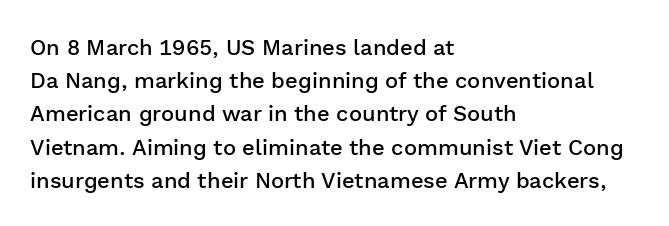
The words here are not underlined. Each new line begins a customary step beneath the previous one. These lines were composed using upright roman letters. In CSS terms this would be text-align: left. Compared with typical body copy, the letter spacing here is the same. This is the in-between weight designers call semibold or demi.
